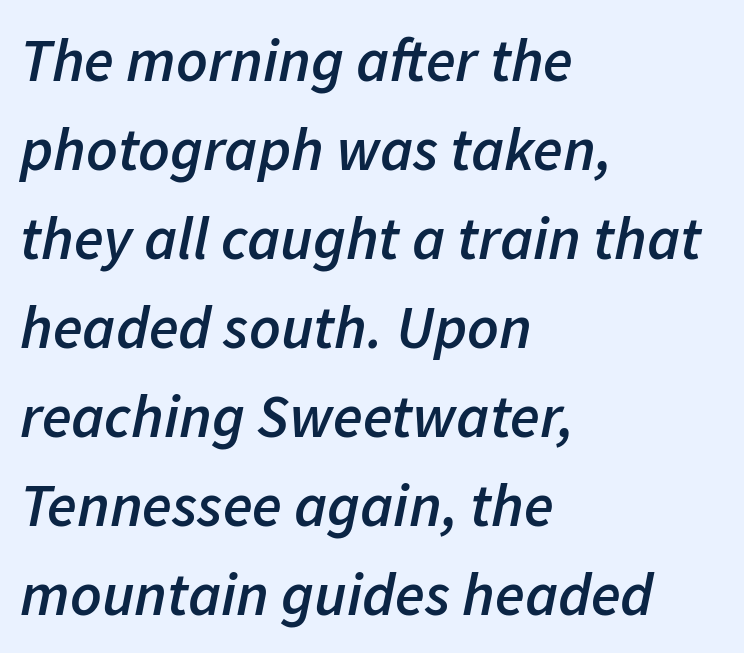
{"italic": "yes", "lean": "right", "slant_degrees": 11, "bold": "semi", "weight": "semibold", "width": "normal", "stroke_contrast": "low", "x_height": "medium", "monospaced": "no", "underline": "no", "align": "left", "line_spacing": "normal", "line_spacing_ratio": 1.46, "letter_spacing": "normal", "letter_spacing_em": 0.0, "glyph_px": 61}
